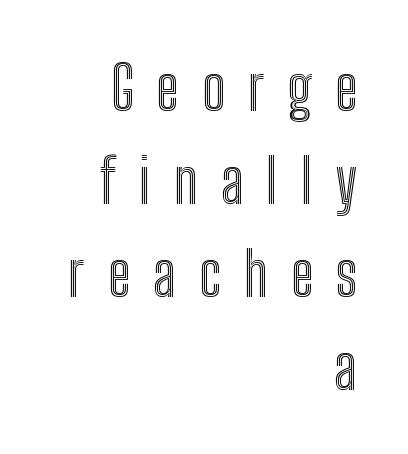
Q: Is the text italic (slanted)? A: No, it is upright.
Q: Is the text underlined? A: No.
Q: How is the paragraph aligned? A: Right-aligned.
Q: Is the spacing between letters normal or unusually wide? A: Unusually wide.
Q: Is the spacing between lines tight, normal or loose? A: Normal.
Q: Width (condensed, normal, or wide)? A: Condensed.
Q: x-height? A: Medium.
Q: Monospaced? A: No.
